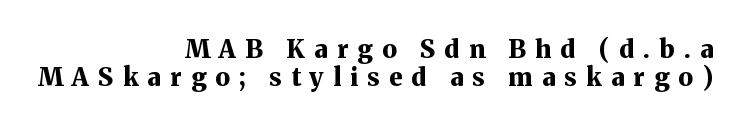
The image shows 25 px bold type, upright; set right-aligned, tight line spacing (1.14x), unusually wide letter spacing (+0.37 em), not underlined.
